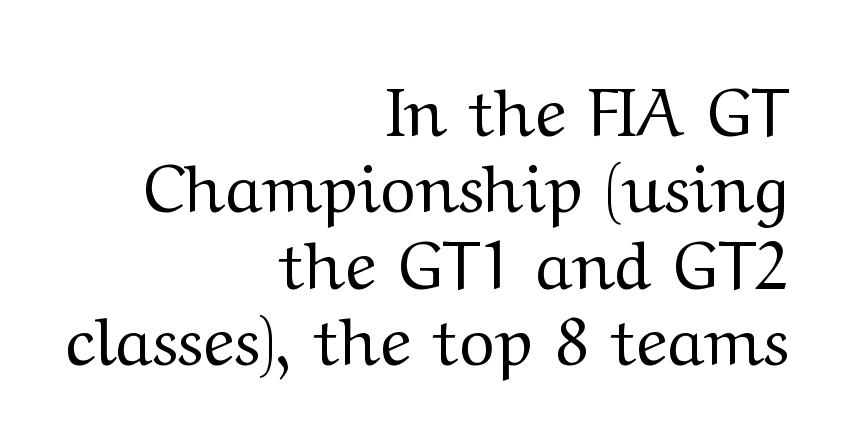
{"serif": "yes", "italic": "no", "bold": "no", "weight": "regular", "width": "wide", "stroke_contrast": "medium", "x_height": "medium", "monospaced": "no", "underline": "no", "align": "right", "line_spacing": "tight", "line_spacing_ratio": 1.14, "letter_spacing": "normal", "letter_spacing_em": 0.0, "glyph_px": 67}
